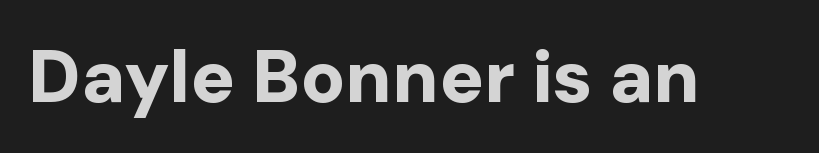
The image shows 74 px bold sans-serif type, upright; set normal letter spacing, not underlined; low stroke contrast and a medium x-height.
